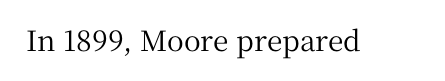
Q: Is the text italic (slanted)? A: No, it is upright.
Q: Is the typeface a serif or a sans-serif typeface? A: Serif.
Q: Is the text underlined? A: No.
Q: Is the spacing between letters normal or unusually wide? A: Normal.
Q: Width (condensed, normal, or wide)? A: Normal.
Q: Stroke contrast? A: Medium.
Q: x-height? A: Medium.
Q: Monospaced? A: No.
